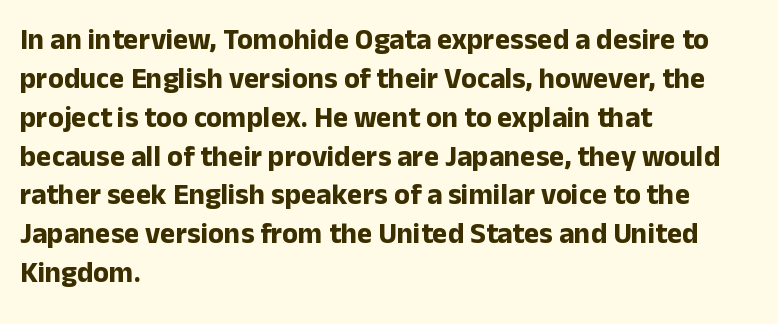
Q: Is the text bold? A: Yes.
Q: Is the text italic (slanted)? A: No, it is upright.
Q: Is the typeface a serif or a sans-serif typeface? A: Sans-serif.
Q: Is the text underlined? A: No.
Q: How is the paragraph aligned? A: Left-aligned.
Q: Is the spacing between letters normal or unusually wide? A: Normal.
Q: Is the spacing between lines tight, normal or loose? A: Normal.
Q: Width (condensed, normal, or wide)? A: Normal.
Q: Stroke contrast? A: Low.
Q: x-height? A: Medium.
Q: Monospaced? A: No.
